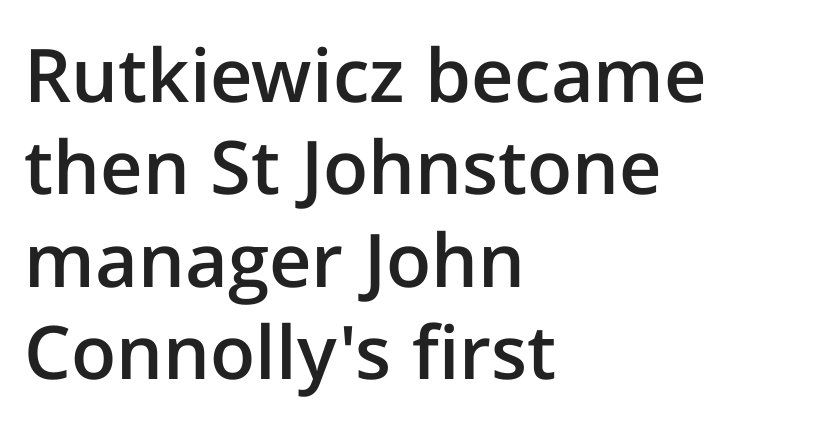
The rendering keeps characters at their native spacing. Regarding serifs, this sample does without them. Proportional: the letters do not fall into vertical columns. The rag falls on the right side of this text block. Just letters on the line, the space beneath them empty.
